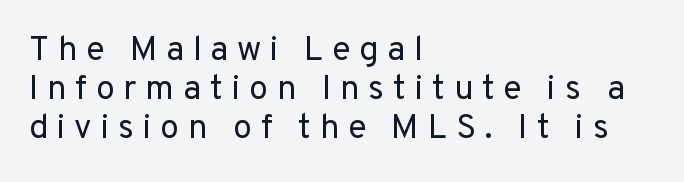
The image shows 34 px regular-weight sans-serif type, upright; set left-aligned, tight line spacing (1.15x), unusually wide letter spacing (+0.26 em), not underlined; low stroke contrast and a medium x-height.
